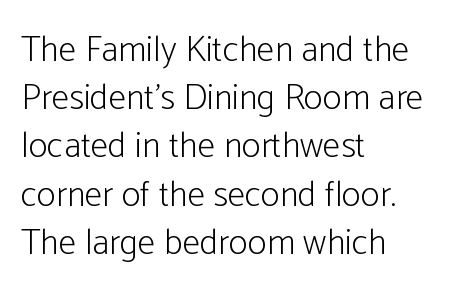
In terms of letterform style, serifs are entirely absent. Looks like regular typesetting: each glyph gets only the width it needs. Characters remain perfectly vertical along every line. Evenly set lines give the paragraph a standard silhouette.
